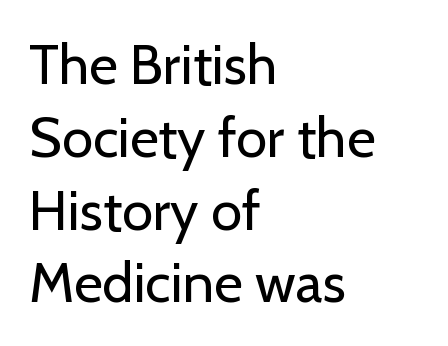
The image shows 56 px regular-weight sans-serif type, upright; set left-aligned, normal line spacing (1.3x), normal letter spacing, not underlined; low stroke contrast and a medium x-height.
